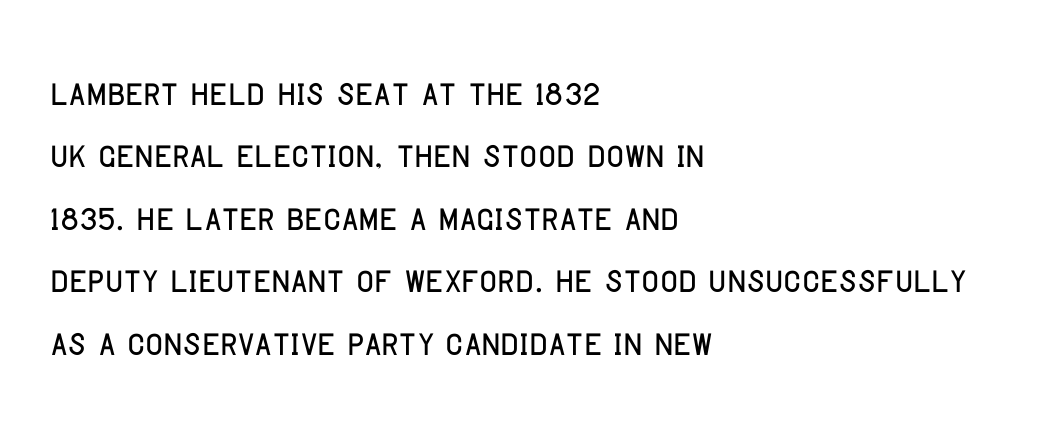
{"serif": "no", "italic": "no", "width": "condensed", "stroke_contrast": "low", "x_height": "large", "monospaced": "no", "underline": "no", "align": "left", "line_spacing": "normal", "line_spacing_ratio": 1.3, "letter_spacing": "normal", "letter_spacing_em": 0.0, "glyph_px": 48}
